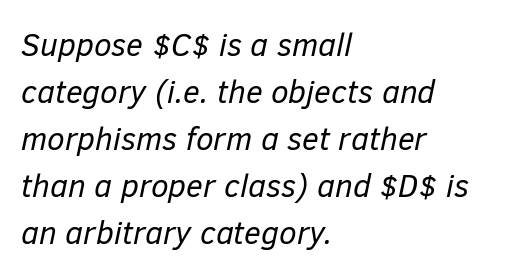
{"italic": "yes", "lean": "right", "slant_degrees": 12, "bold": "no", "weight": "regular", "width": "normal", "stroke_contrast": "low", "x_height": "medium", "monospaced": "no", "underline": "no", "align": "left", "line_spacing": "normal", "line_spacing_ratio": 1.47, "letter_spacing": "normal", "letter_spacing_em": 0.0, "glyph_px": 32}
